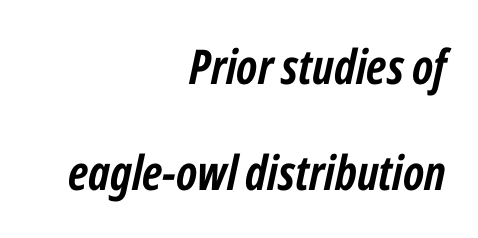
Q: Is the text bold? A: Yes.
Q: Is the text italic (slanted)? A: Yes, it leans right by about 12 degrees.
Q: Is the text underlined? A: No.
Q: How is the paragraph aligned? A: Right-aligned.
Q: Is the spacing between letters normal or unusually wide? A: Normal.
Q: Is the spacing between lines tight, normal or loose? A: Loose.
Q: Width (condensed, normal, or wide)? A: Condensed.
Q: Stroke contrast? A: Low.
Q: x-height? A: Medium.
Q: Monospaced? A: No.
